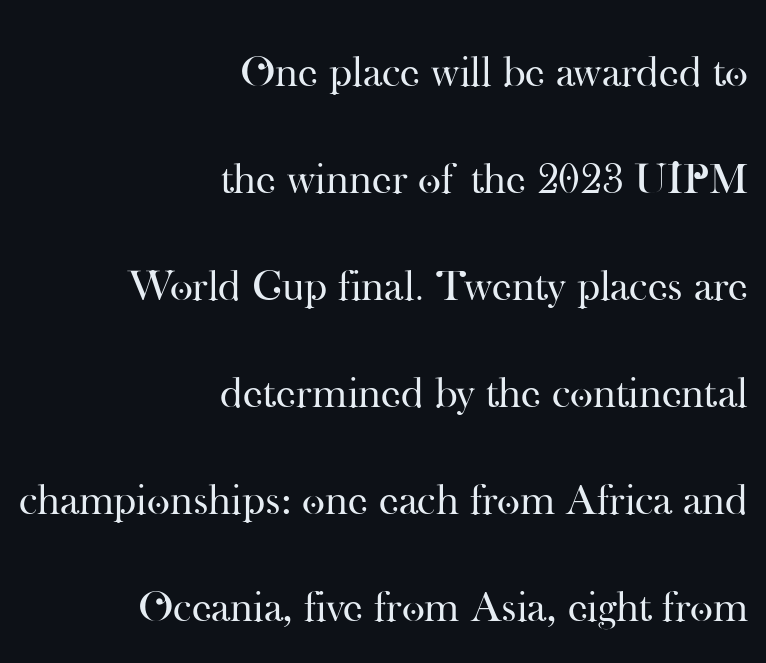
A great deal of white space separates one row of letters from the next. Weight: regular or lighter. Regarding serifs, this sample has them. The specimen omits any rule beneath the text block's lines.
